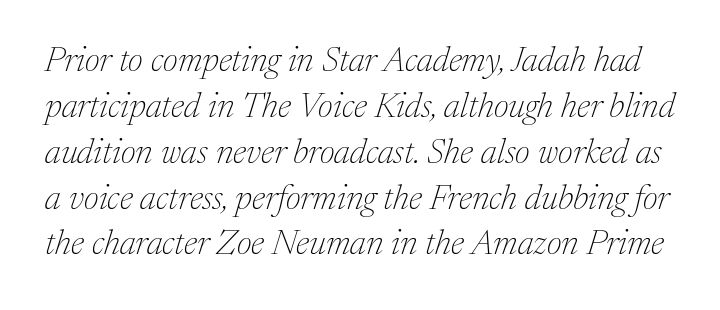
The lettering tilts uniformly, giving the passage an italic look. These lines are composed in type with serifs. The rows are spaced the way most documents space them. You could not count columns in this text — the font is proportionally spaced. Observe the ordinary spacing: letters are neighbours, not strangers.
